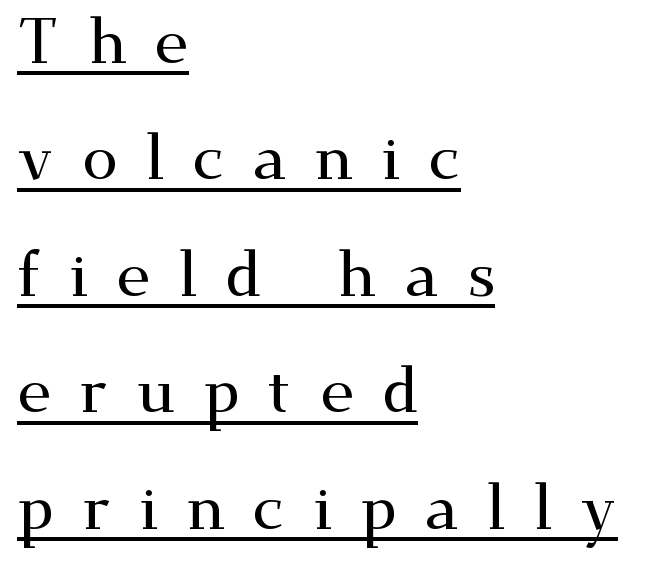
Q: Is the text italic (slanted)? A: No, it is upright.
Q: Is the typeface a serif or a sans-serif typeface? A: Serif.
Q: Is the text underlined? A: Yes.
Q: How is the paragraph aligned? A: Left-aligned.
Q: Is the spacing between letters normal or unusually wide? A: Unusually wide.
Q: Width (condensed, normal, or wide)? A: Wide.
Q: Stroke contrast? A: Medium.
Q: x-height? A: Small.
Q: Monospaced? A: No.
